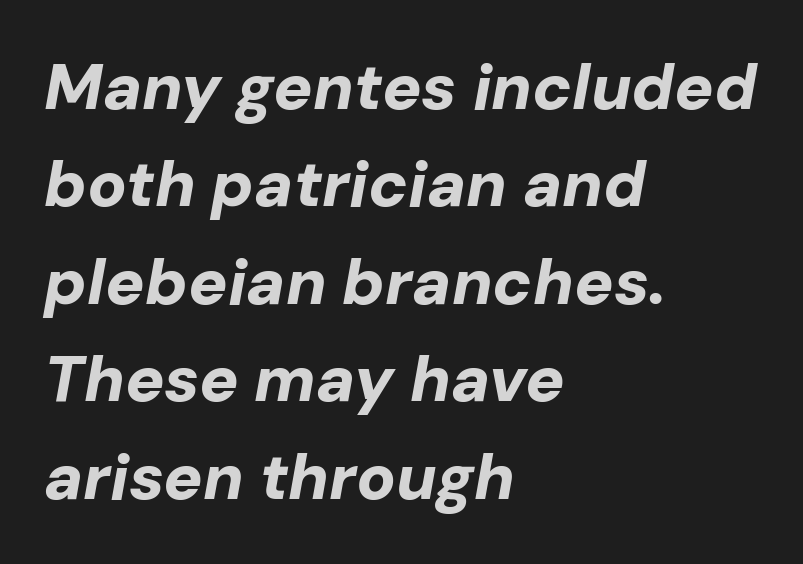
Is there much room between lines? A standard amount, neither cramped nor airy. The words here are not underlined. The gaps between neighbouring characters are ordinary and unremarkable. The typesetter chose a ragged-right arrangement here.
